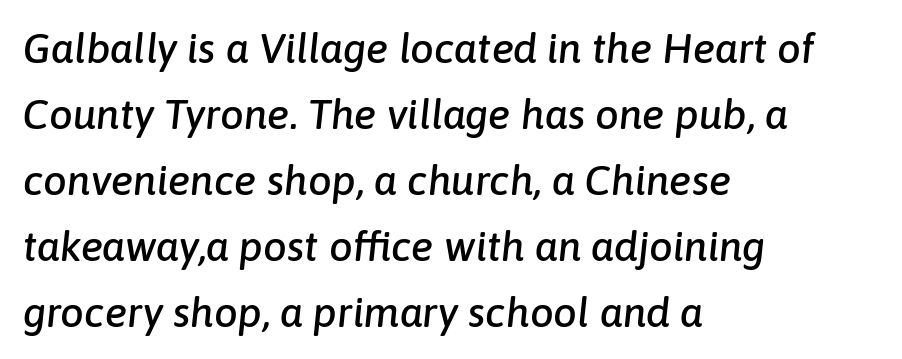
Q: Is the text italic (slanted)? A: Yes, it leans right by about 6 degrees.
Q: Is the text underlined? A: No.
Q: How is the paragraph aligned? A: Left-aligned.
Q: Is the spacing between letters normal or unusually wide? A: Normal.
Q: Is the spacing between lines tight, normal or loose? A: Normal.
Q: Width (condensed, normal, or wide)? A: Normal.
Q: Stroke contrast? A: Low.
Q: x-height? A: Medium.
Q: Monospaced? A: No.
